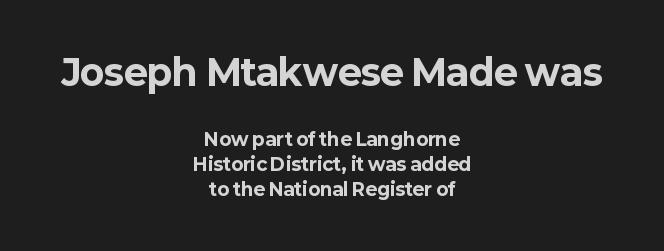
Set as a true bold cut, around the 700 mark. Caption: multi-line text, centered on the measure. Look at the bottom of the vertical strokes: they stop flat, with no serifs. The leading is moderate, giving the passage an even texture. Nobody touched the tracking dial on this one. The rendering shrinks the type as you move from the upper chunk to the lower.
